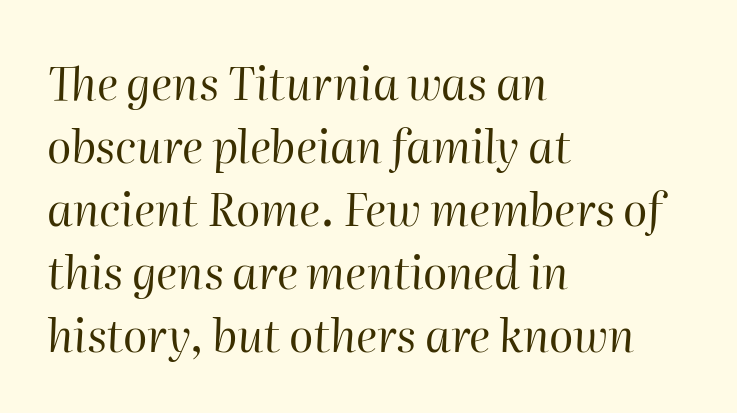
The image shows 45 px regular-weight type, italic (leaning right); set left-aligned, normal line spacing (1.4x), normal letter spacing, not underlined; high stroke contrast and a medium x-height.
